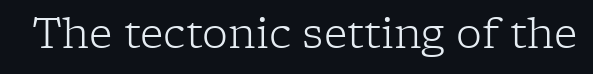
{"serif": "yes", "italic": "no", "bold": "no", "weight": "light", "width": "normal", "stroke_contrast": "low", "x_height": "medium", "monospaced": "no", "underline": "no", "letter_spacing": "normal", "letter_spacing_em": 0.0, "glyph_px": 41}
